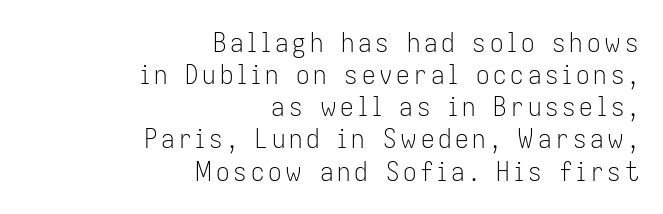
The image shows 27 px text type, upright; set right-aligned, line spacing 1.19x, not underlined.
